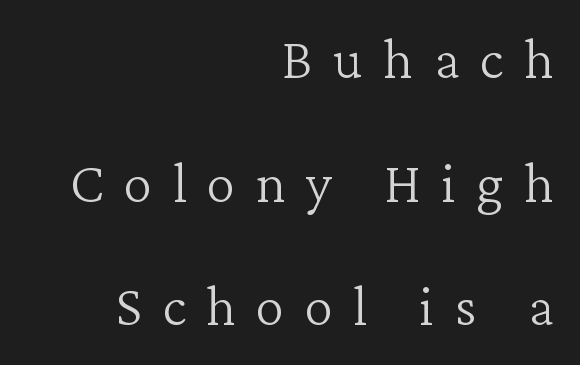
Q: Is the text bold? A: No.
Q: Is the text italic (slanted)? A: No, it is upright.
Q: Is the typeface a serif or a sans-serif typeface? A: Serif.
Q: Is the text underlined? A: No.
Q: How is the paragraph aligned? A: Right-aligned.
Q: Is the spacing between letters normal or unusually wide? A: Unusually wide.
Q: Is the spacing between lines tight, normal or loose? A: Loose.
Q: Width (condensed, normal, or wide)? A: Normal.
Q: Stroke contrast? A: Low.
Q: x-height? A: Medium.
Q: Monospaced? A: No.
